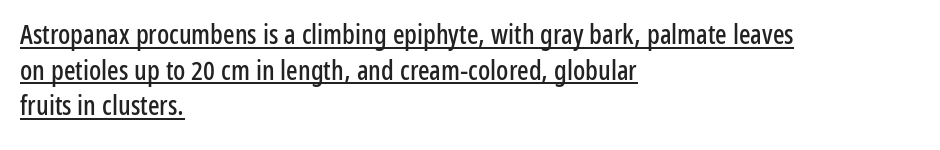
{"italic": "no", "underline": "yes", "align": "left", "line_spacing": "normal", "line_spacing_ratio": 1.32, "letter_spacing": "normal", "letter_spacing_em": 0.0, "glyph_px": 27}
